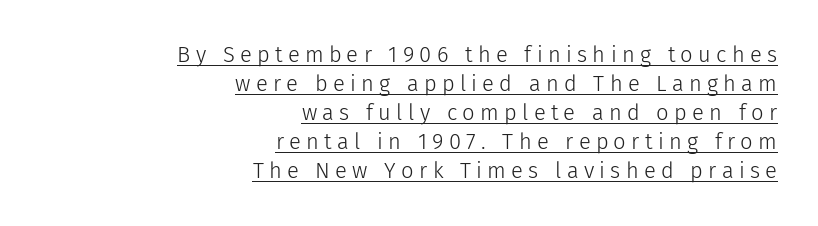
Q: Is the text bold? A: No.
Q: Is the text italic (slanted)? A: No, it is upright.
Q: Is the text underlined? A: Yes.
Q: How is the paragraph aligned? A: Right-aligned.
Q: Is the spacing between letters normal or unusually wide? A: Unusually wide.
Q: Is the spacing between lines tight, normal or loose? A: Normal.
